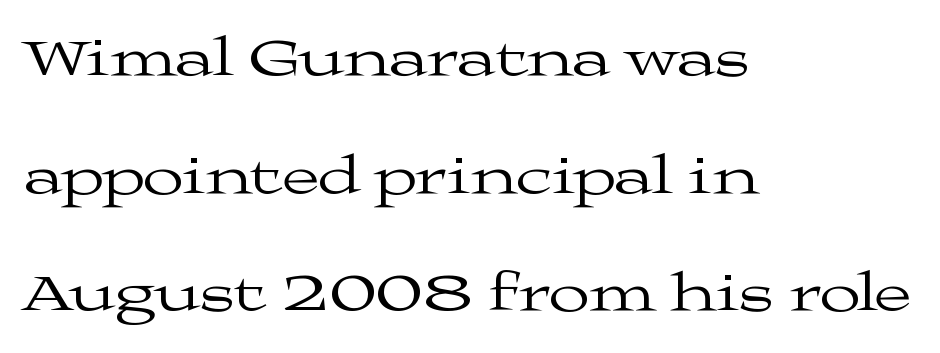
Q: Is the text bold? A: No.
Q: Is the text italic (slanted)? A: No, it is upright.
Q: Is the typeface a serif or a sans-serif typeface? A: Serif.
Q: Is the text underlined? A: No.
Q: How is the paragraph aligned? A: Left-aligned.
Q: Is the spacing between letters normal or unusually wide? A: Normal.
Q: Is the spacing between lines tight, normal or loose? A: Loose.
Q: Width (condensed, normal, or wide)? A: Wide.
Q: Stroke contrast? A: Medium.
Q: x-height? A: Medium.
Q: Monospaced? A: No.
